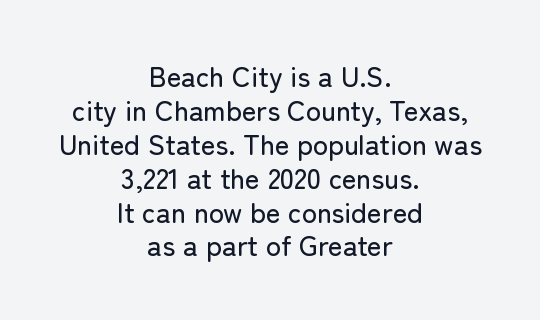
Q: Is the text italic (slanted)? A: No, it is upright.
Q: Is the typeface a serif or a sans-serif typeface? A: Sans-serif.
Q: Is the text underlined? A: No.
Q: How is the paragraph aligned? A: Centered.
Q: Is the spacing between letters normal or unusually wide? A: Normal.
Q: Width (condensed, normal, or wide)? A: Normal.
Q: Stroke contrast? A: Low.
Q: x-height? A: Medium.
Q: Monospaced? A: No.
